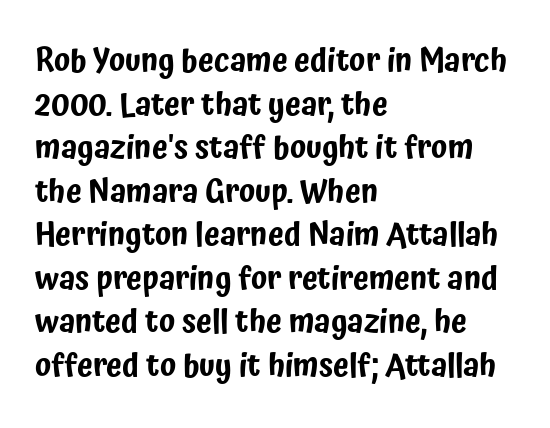
Casual observation: everything's shoved over to the left. This rendering employs a face without finishing strokes, i.e., a sans-serif. Nothing unusual about the tracking: characters are spaced as the font intends. The rendering uses natural spacing where letterforms have individual widths.
